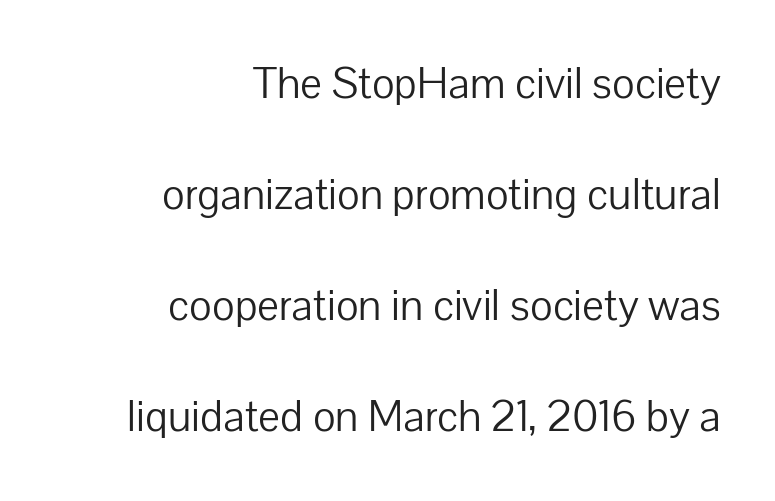
Q: Is the text bold? A: No.
Q: Is the text italic (slanted)? A: No, it is upright.
Q: Is the typeface a serif or a sans-serif typeface? A: Sans-serif.
Q: Is the text underlined? A: No.
Q: How is the paragraph aligned? A: Right-aligned.
Q: Is the spacing between letters normal or unusually wide? A: Normal.
Q: Is the spacing between lines tight, normal or loose? A: Loose.
Q: Width (condensed, normal, or wide)? A: Normal.
Q: Stroke contrast? A: Low.
Q: x-height? A: Medium.
Q: Monospaced? A: No.
